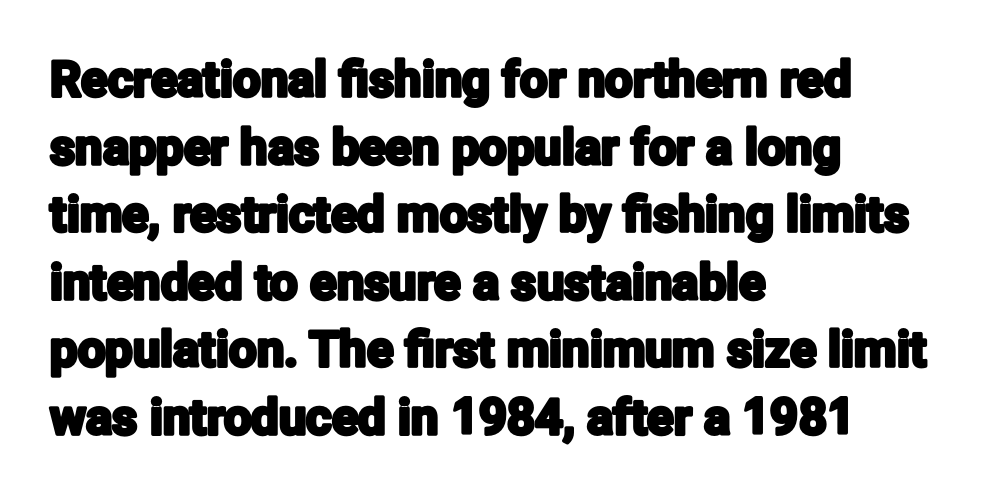
Q: Is the text italic (slanted)? A: No, it is upright.
Q: Is the typeface a serif or a sans-serif typeface? A: Sans-serif.
Q: Is the text underlined? A: No.
Q: How is the paragraph aligned? A: Left-aligned.
Q: Is the spacing between letters normal or unusually wide? A: Normal.
Q: Is the spacing between lines tight, normal or loose? A: Normal.
Q: Width (condensed, normal, or wide)? A: Condensed.
Q: Stroke contrast? A: Low.
Q: x-height? A: Medium.
Q: Monospaced? A: No.
